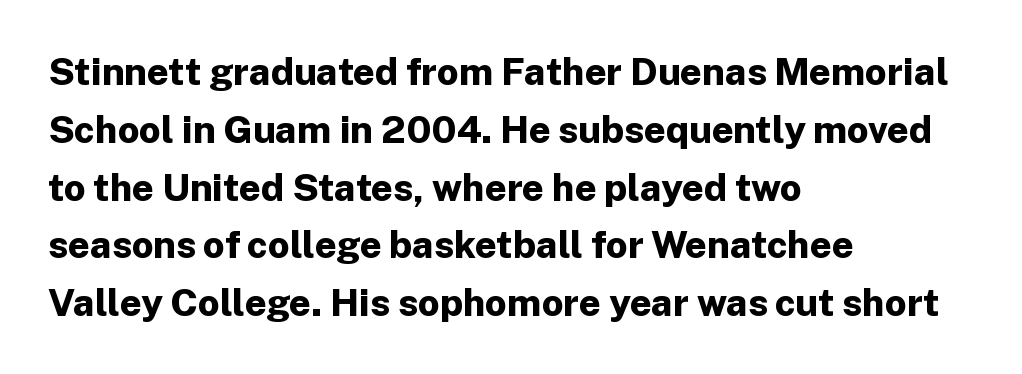
The image shows 38 px bold sans-serif type, upright; set left-aligned, normal line spacing (1.52x), normal letter spacing, not underlined; low stroke contrast and a medium x-height.
